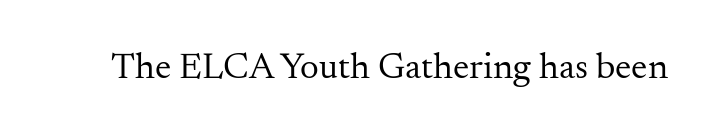
{"serif": "yes", "italic": "no", "bold": "no", "weight": "regular", "width": "normal", "stroke_contrast": "medium", "x_height": "small", "monospaced": "no", "underline": "no", "letter_spacing": "normal", "letter_spacing_em": 0.0, "glyph_px": 37}
